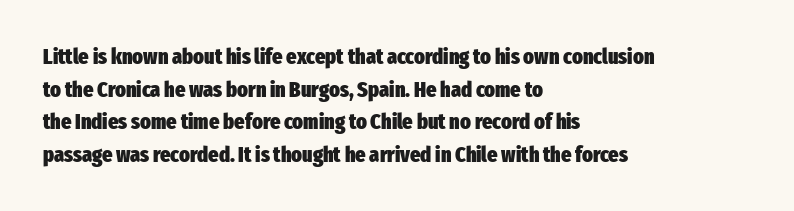
The letters stand straight up with perfectly vertical stems. Vertical spacing — default. Beneath every word, the page is bare. Typeset ragged right — the left edge is the straight one.
